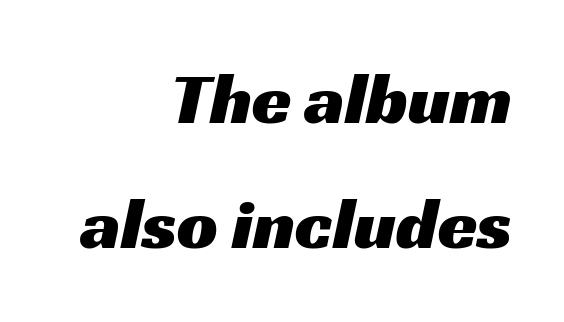
{"serif": "no", "width": "wide", "stroke_contrast": "medium", "x_height": "medium", "monospaced": "no", "underline": "no", "align": "right", "line_spacing_ratio": 1.74, "letter_spacing": "normal", "letter_spacing_em": 0.0, "glyph_px": 72}
